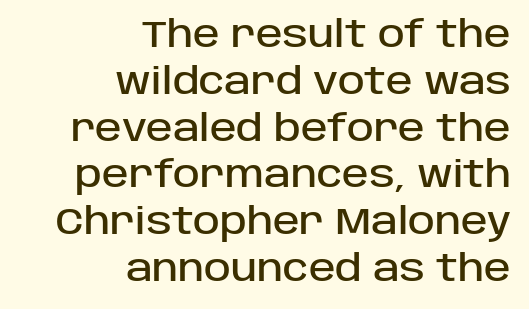
{"serif": "no", "italic": "no", "width": "normal", "stroke_contrast": "low", "x_height": "large", "monospaced": "no", "underline": "no", "align": "right", "line_spacing": "normal", "line_spacing_ratio": 1.3, "letter_spacing": "normal", "letter_spacing_em": 0.0, "glyph_px": 36}
